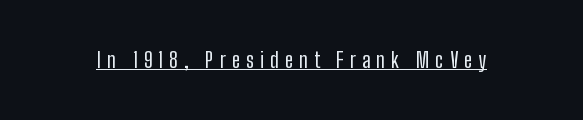
Each stroke keeps to a modest, everyday thickness or less. Notice how a bar underscores the lettering throughout. The letters are spread apart with noticeably loose tracking. The specimen reads as upright at a glance.
